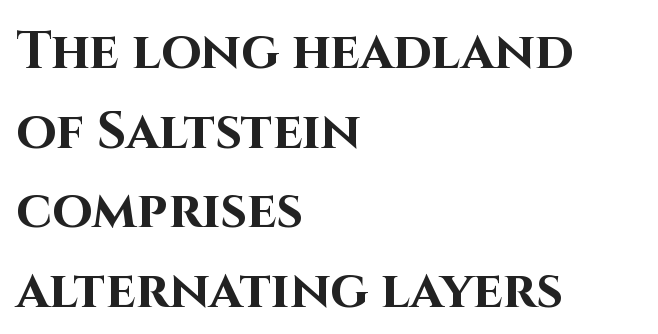
Q: Is the text bold? A: Yes.
Q: Is the text italic (slanted)? A: No, it is upright.
Q: Is the typeface a serif or a sans-serif typeface? A: Sans-serif.
Q: Is the text underlined? A: No.
Q: How is the paragraph aligned? A: Left-aligned.
Q: Is the spacing between letters normal or unusually wide? A: Normal.
Q: Is the spacing between lines tight, normal or loose? A: Normal.
Q: Width (condensed, normal, or wide)? A: Normal.
Q: Stroke contrast? A: High.
Q: x-height? A: Large.
Q: Monospaced? A: No.
